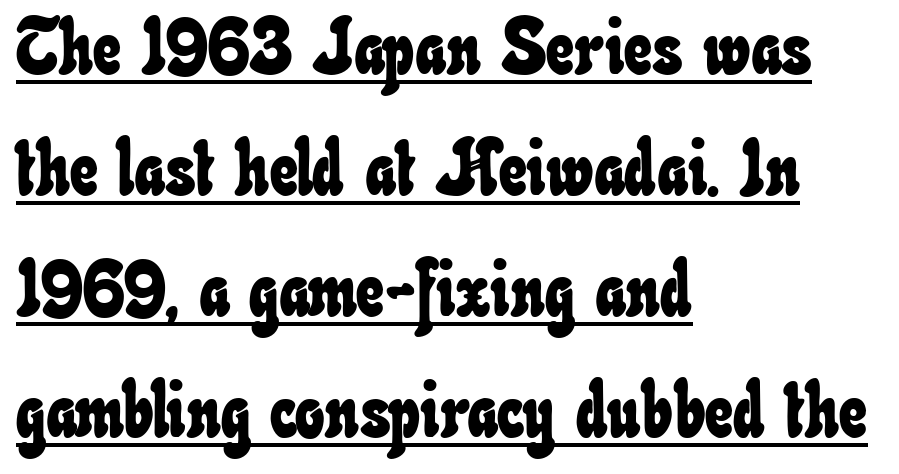
{"width": "condensed", "stroke_contrast": "low", "x_height": "small", "monospaced": "no", "underline": "yes", "align": "left", "line_spacing": "normal", "line_spacing_ratio": 1.55, "letter_spacing": "normal", "letter_spacing_em": 0.0, "glyph_px": 78}
